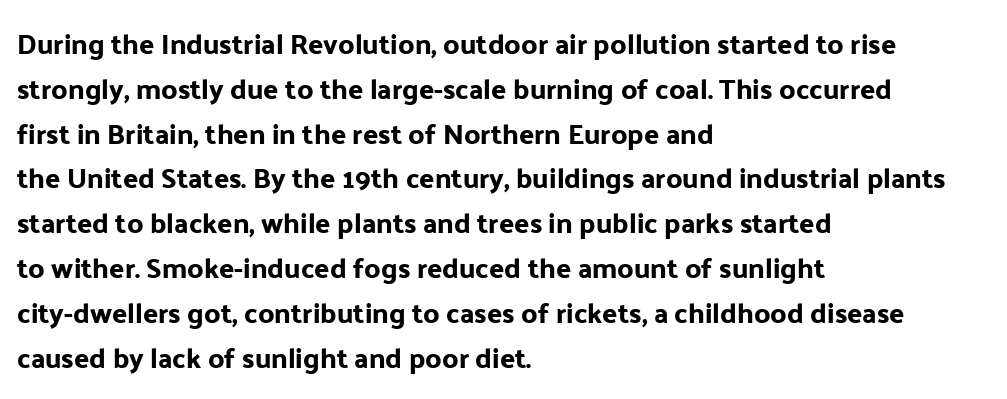
Q: Is the text italic (slanted)? A: No, it is upright.
Q: Is the typeface a serif or a sans-serif typeface? A: Sans-serif.
Q: Is the text underlined? A: No.
Q: How is the paragraph aligned? A: Left-aligned.
Q: Is the spacing between letters normal or unusually wide? A: Normal.
Q: Is the spacing between lines tight, normal or loose? A: Normal.
Q: Width (condensed, normal, or wide)? A: Normal.
Q: Stroke contrast? A: Low.
Q: x-height? A: Medium.
Q: Monospaced? A: No.
